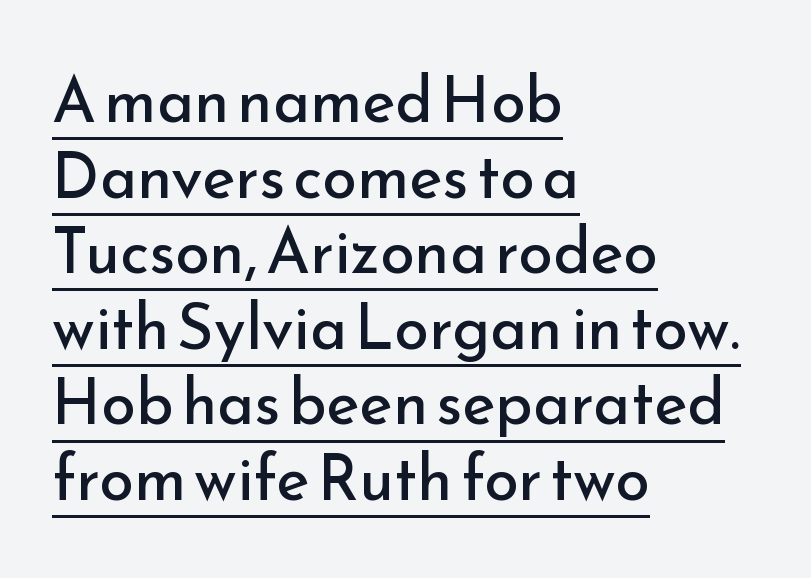
Q: Is the text bold? A: No.
Q: Is the text italic (slanted)? A: No, it is upright.
Q: Is the typeface a serif or a sans-serif typeface? A: Sans-serif.
Q: Is the text underlined? A: Yes.
Q: How is the paragraph aligned? A: Left-aligned.
Q: Is the spacing between letters normal or unusually wide? A: Normal.
Q: Width (condensed, normal, or wide)? A: Normal.
Q: Stroke contrast? A: Low.
Q: x-height? A: Small.
Q: Monospaced? A: No.
